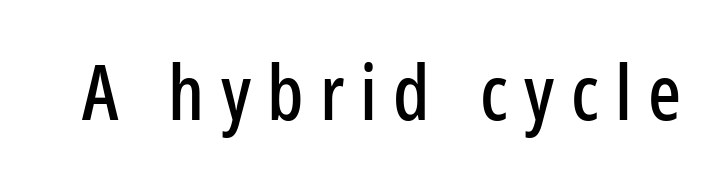
I'd call this a sans setting — the letters go barefoot. Varying glyph widths throughout — classic text-font behaviour. The letterforms stand isolated, each surrounded by extra space. Anything drawn beneath the words? Only blank space. Rendered with straight, roman letterforms.
